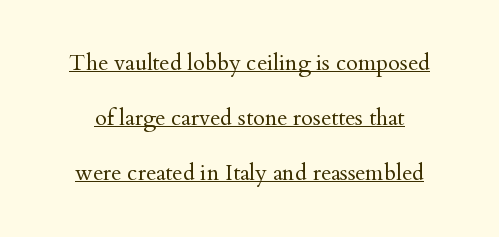
{"italic": "no", "bold": "no", "underline": "yes", "line_spacing": "loose", "line_spacing_ratio": 2.49, "letter_spacing": "normal", "letter_spacing_em": 0.0, "glyph_px": 22}
